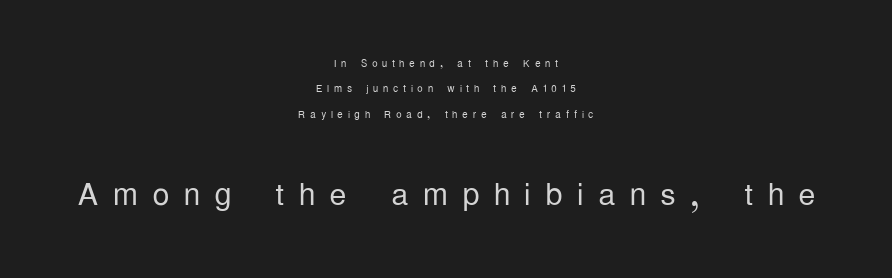
{"serif": "no", "italic": "no", "bold": "no", "weight": "light", "width": "condensed", "stroke_contrast": "low", "x_height": "medium", "monospaced": "no", "underline": "no", "align": "center", "line_spacing_ratio": 1.81, "letter_spacing": "wide", "letter_spacing_em": 0.33, "larger_block": "second", "size_ratio": 3.07, "glyph_px": 43}
